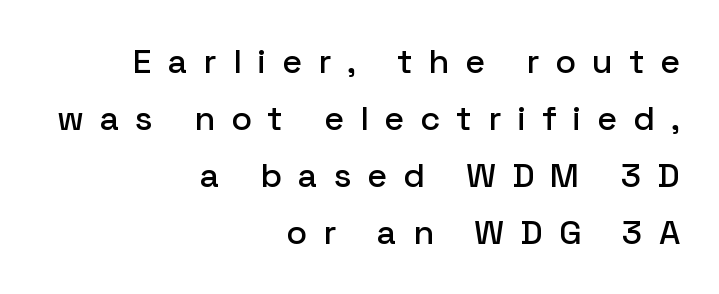
These lines are set flush right with a ragged left edge. The rendering uses natural spacing where letterforms have individual widths. Type style note: lacks serifs. This sample uses an upright cut, with every glyph sitting square on the baseline. The vertical gap from one line to the next is medium.
